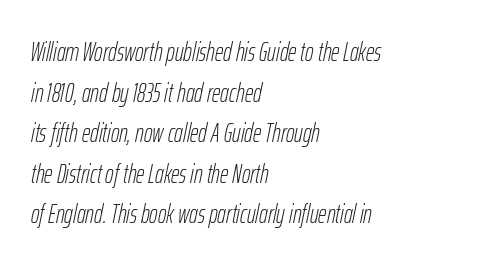
{"italic": "yes", "lean": "right", "slant_degrees": 12, "bold": "no", "underline": "no", "align": "left", "line_spacing": "normal", "line_spacing_ratio": 1.56, "letter_spacing": "normal", "letter_spacing_em": 0.0, "glyph_px": 26}
